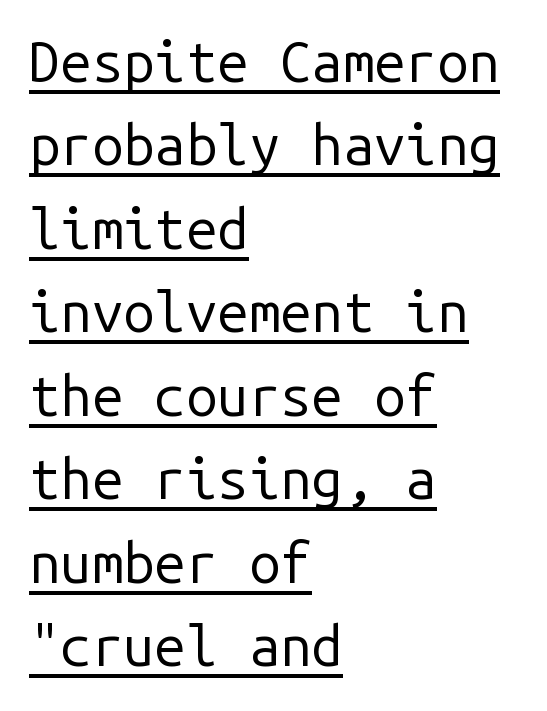
Q: Is the text bold? A: No.
Q: Is the text italic (slanted)? A: No, it is upright.
Q: Is the typeface a serif or a sans-serif typeface? A: Sans-serif.
Q: Is the text underlined? A: Yes.
Q: How is the paragraph aligned? A: Left-aligned.
Q: Is the spacing between letters normal or unusually wide? A: Normal.
Q: Is the spacing between lines tight, normal or loose? A: Normal.
Q: Width (condensed, normal, or wide)? A: Normal.
Q: Stroke contrast? A: Low.
Q: x-height? A: Medium.
Q: Monospaced? A: Yes.
